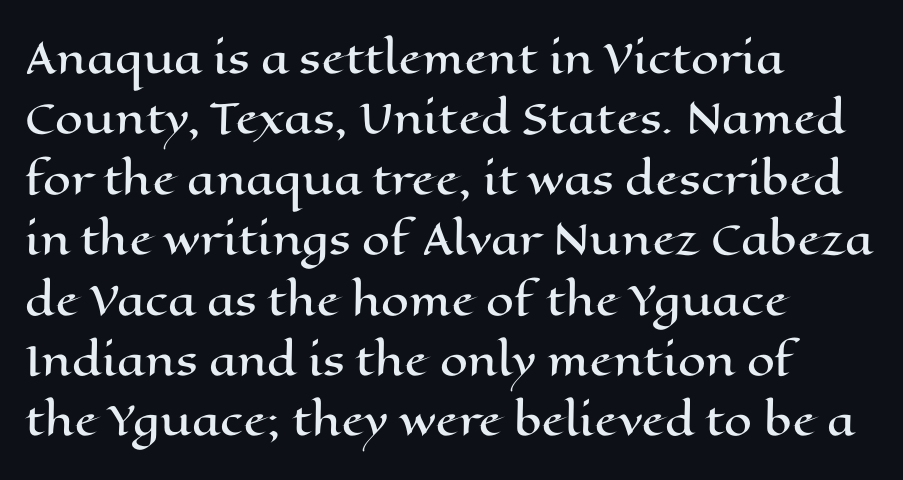
The image shows 40 px wide type, upright; set left-aligned, normal line spacing (1.51x), normal letter spacing, not underlined; high stroke contrast and a medium x-height.
